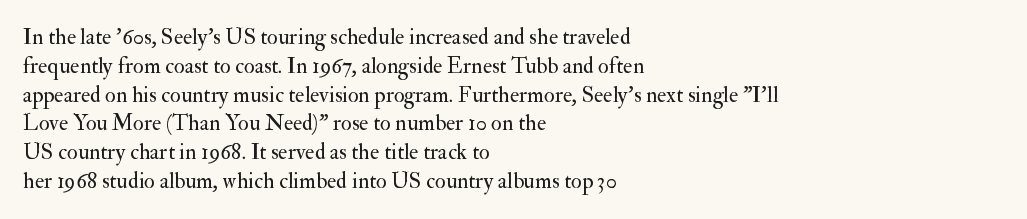
{"italic": "no", "bold": "no", "underline": "no", "align": "left", "line_spacing": "normal", "line_spacing_ratio": 1.31, "letter_spacing": "normal", "letter_spacing_em": 0.0, "glyph_px": 22}
